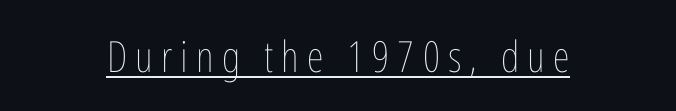
Q: Is the text bold? A: No.
Q: Is the text italic (slanted)? A: No, it is upright.
Q: Is the text underlined? A: Yes.
Q: How is the paragraph aligned? A: Centered.
Q: Width (condensed, normal, or wide)? A: Condensed.
Q: Stroke contrast? A: Low.
Q: x-height? A: Medium.
Q: Monospaced? A: No.
